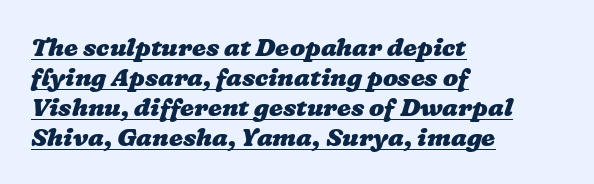
{"bold": "yes", "underline": "yes", "align": "left", "line_spacing_ratio": 1.2, "letter_spacing": "normal", "letter_spacing_em": 0.0, "glyph_px": 25}
